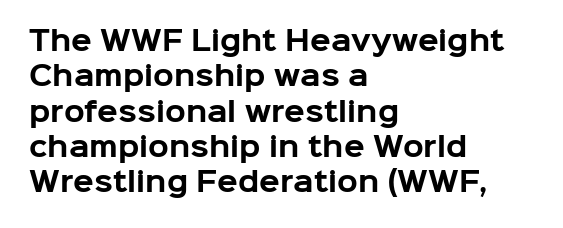
A clean baseline with only descenders dipping below it. These lines stack with their left ends in a neat column. Regular leading. Pretty heavy lettering here — definitely bold. Does extra space separate the letters? No, they use regular spacing.
